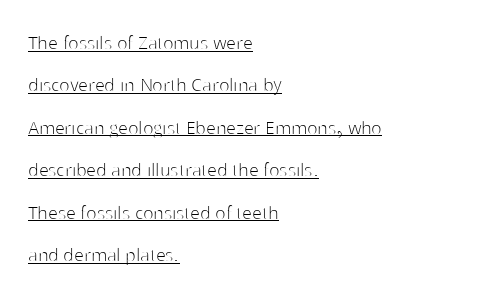
The image shows 22 px text type, upright; set left-aligned, loose line spacing (1.93x), normal letter spacing, underlined.
